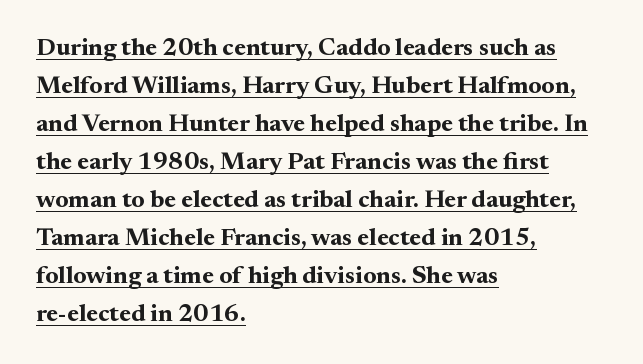
{"italic": "no", "bold": "yes", "underline": "yes", "align": "left", "line_spacing": "normal", "line_spacing_ratio": 1.52, "letter_spacing": "normal", "letter_spacing_em": 0.0, "glyph_px": 25}
